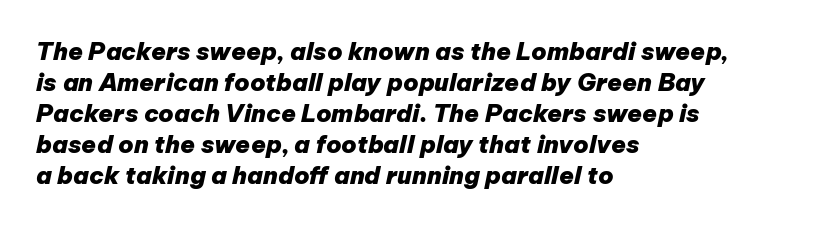
Reading down the column, the eye jumps a familiar distance to each next line. The words here are not underlined. A classic flush-left, rag-right setting is used for this passage. The sample has been set heavy, in full bold.
